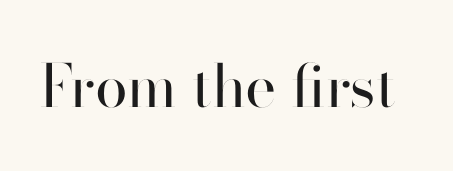
The image shows 59 px regular-weight sans-serif type, upright; set normal letter spacing, not underlined; high stroke contrast and a small x-height.
